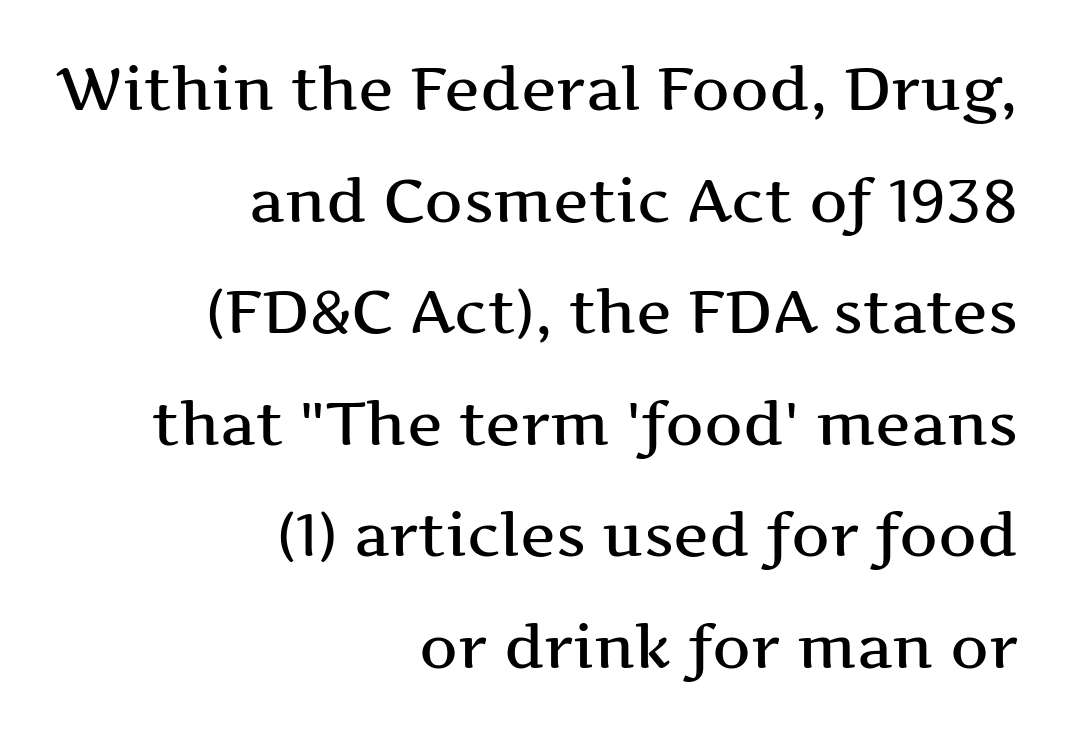
The image shows 60 px wide serif type, upright; set right-aligned, line spacing 1.86x, normal letter spacing, not underlined; medium stroke contrast and a medium x-height.
